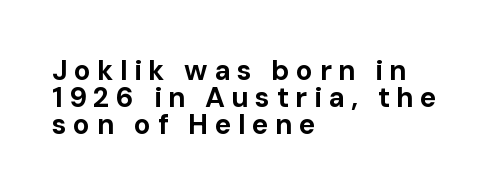
Check under the words: just untouched page. Notice how the stems are strictly vertical — no italics here. The glyphs in this specimen are sans serif. If you measured baseline to baseline, you'd find a short distance. Honestly, the letter spacing is so wide it's the main thing you notice. Note the varied advance widths — an 'i' is clearly narrower than an 'm'.
